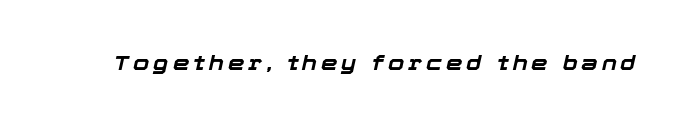
The image shows 21 px bold type, italic (leaning right); set not underlined.
